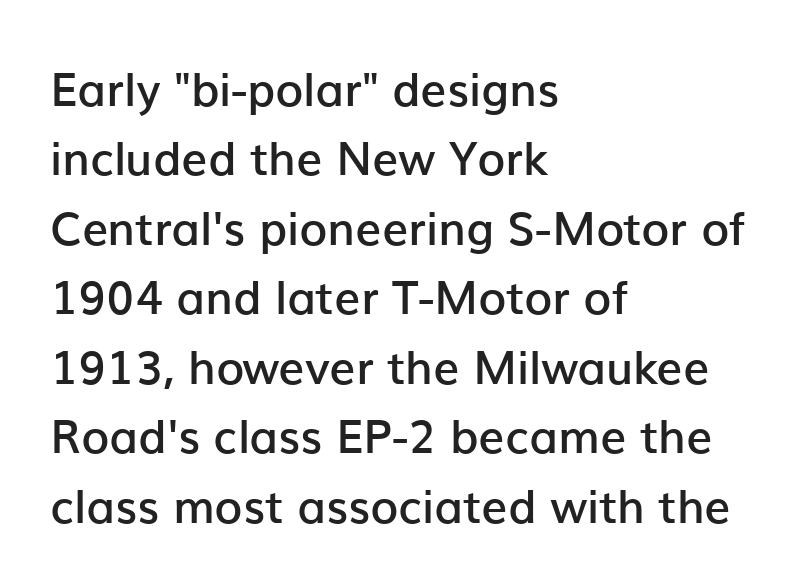
{"serif": "no", "italic": "no", "bold": "semi", "weight": "semibold", "width": "normal", "stroke_contrast": "low", "x_height": "medium", "monospaced": "no", "underline": "no", "align": "left", "line_spacing": "normal", "line_spacing_ratio": 1.51, "letter_spacing": "normal", "letter_spacing_em": 0.0, "glyph_px": 46}
